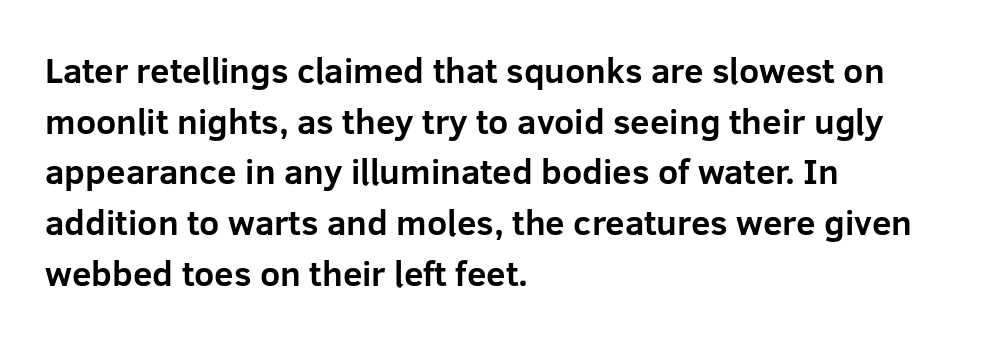
{"serif": "no", "italic": "no", "bold": "yes", "weight": "bold", "width": "normal", "stroke_contrast": "low", "x_height": "medium", "monospaced": "no", "underline": "no", "align": "left", "line_spacing": "normal", "line_spacing_ratio": 1.45, "letter_spacing": "normal", "letter_spacing_em": 0.0, "glyph_px": 35}
